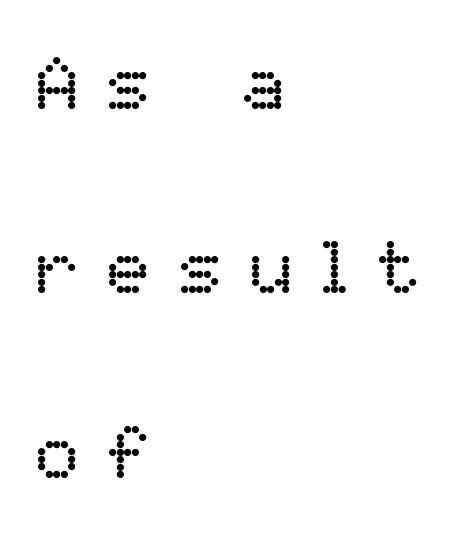
The string is rendered with underlining switched off. The compositor pushed each line to the left boundary. Does extra space separate the letters? Yes, quite a lot of it. The space between consecutive lines is lavish. The typesetting does not lean heavy: it is not bold. Note the varied advance widths — an 'i' is clearly narrower than an 'm'.
